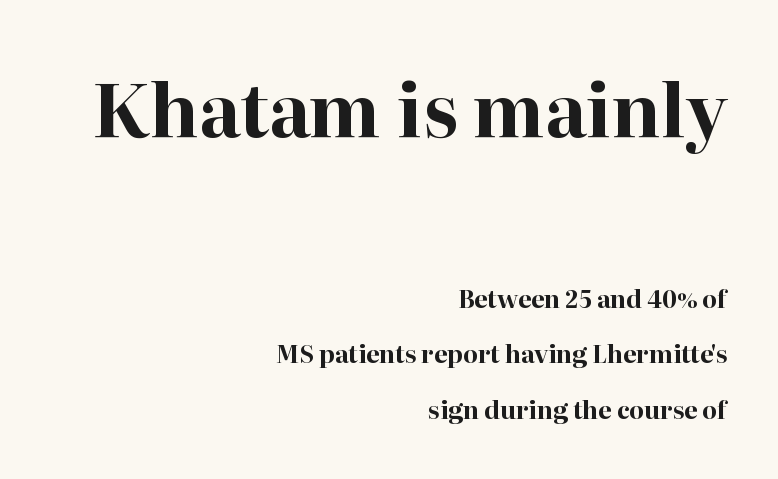
{"serif": "yes", "italic": "no", "bold": "yes", "weight": "bold", "width": "normal", "stroke_contrast": "high", "x_height": "medium", "monospaced": "no", "underline": "no", "align": "right", "line_spacing": "loose", "line_spacing_ratio": 2.32, "letter_spacing": "normal", "letter_spacing_em": 0.0, "larger_block": "first", "size_ratio": 3.04, "glyph_px": 73}
